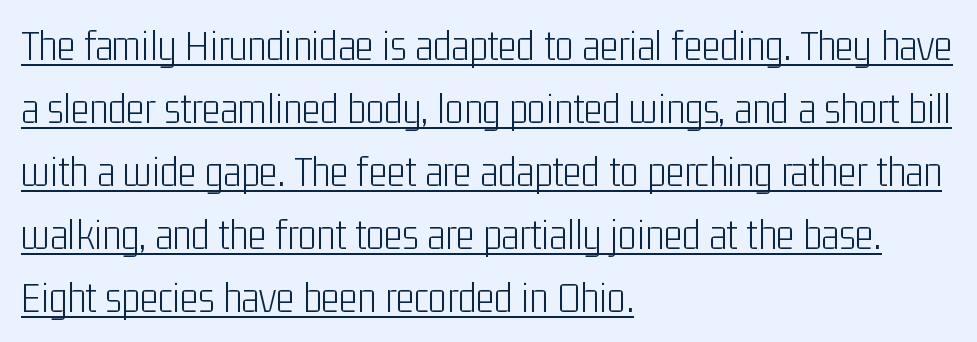
{"serif": "no", "italic": "no", "bold": "no", "weight": "light", "width": "condensed", "stroke_contrast": "low", "x_height": "medium", "monospaced": "no", "underline": "yes", "align": "left", "line_spacing": "normal", "line_spacing_ratio": 1.43, "letter_spacing": "normal", "letter_spacing_em": 0.0, "glyph_px": 44}
